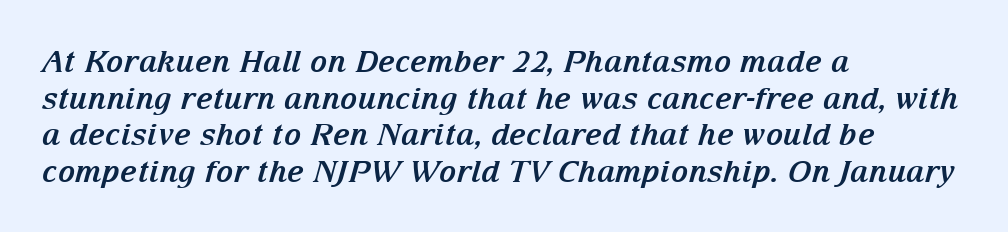
The image shows 30 px bold serif type, italic (leaning right); set left-aligned, line spacing 1.22x, normal letter spacing, not underlined; medium stroke contrast and a medium x-height.
